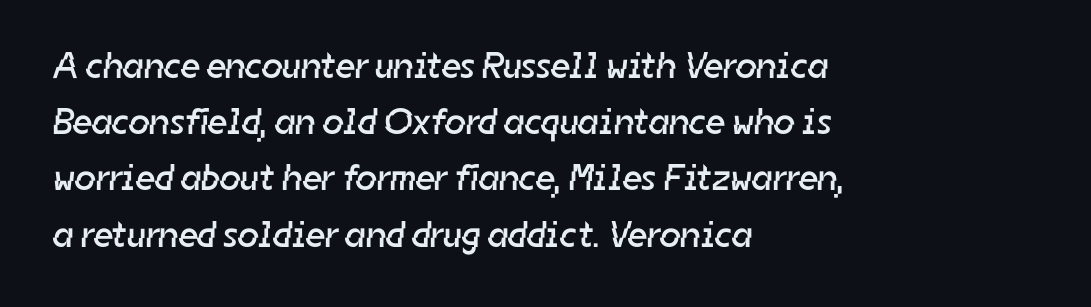
Q: Is the text bold? A: No.
Q: Is the typeface a serif or a sans-serif typeface? A: Sans-serif.
Q: Is the text underlined? A: No.
Q: How is the paragraph aligned? A: Left-aligned.
Q: Is the spacing between letters normal or unusually wide? A: Normal.
Q: Is the spacing between lines tight, normal or loose? A: Normal.
Q: Width (condensed, normal, or wide)? A: Normal.
Q: Stroke contrast? A: Low.
Q: x-height? A: Medium.
Q: Monospaced? A: No.
